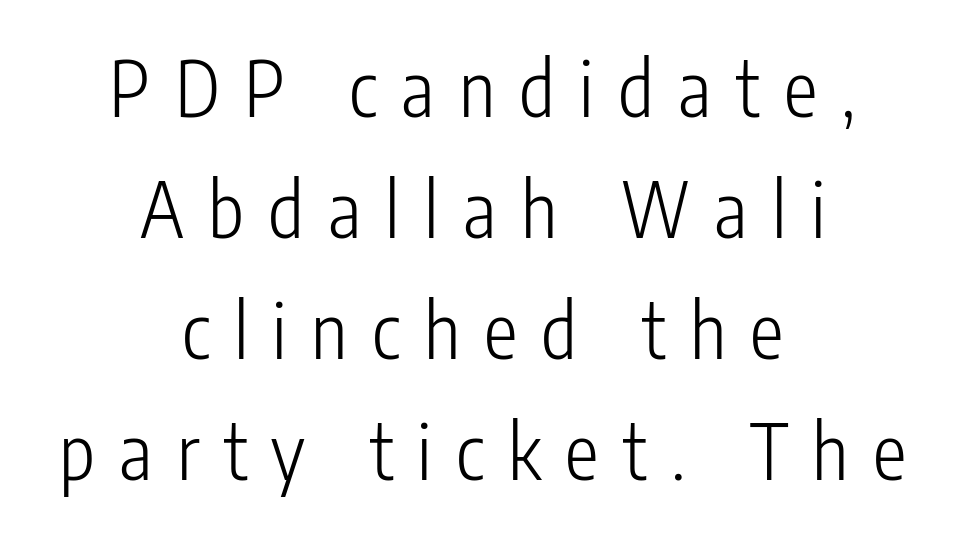
The weight would be labelled regular, book, light, or lighter still. Rendered with straight, roman letterforms. Just letters on the line, the space beneath them empty. Stroke terminals: plain, sans-serif. Note the varied advance widths — an 'i' is clearly narrower than an 'm'. This rendering uses center alignment, leaving both contours irregular but symmetric.
